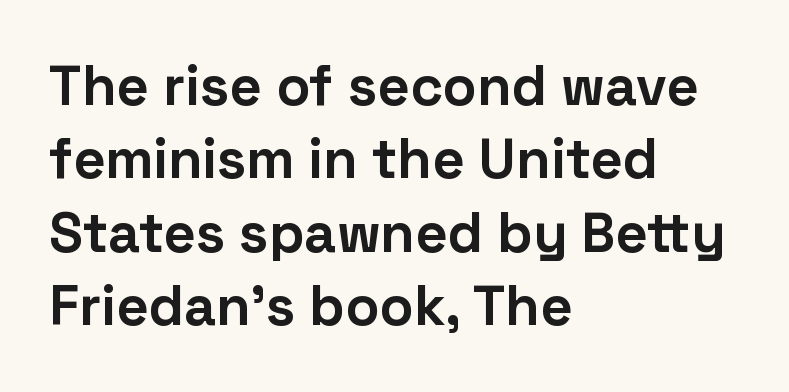
The image shows 56 px bold sans-serif type, upright; set left-aligned, normal line spacing (1.31x), normal letter spacing, not underlined; low stroke contrast and a medium x-height.
